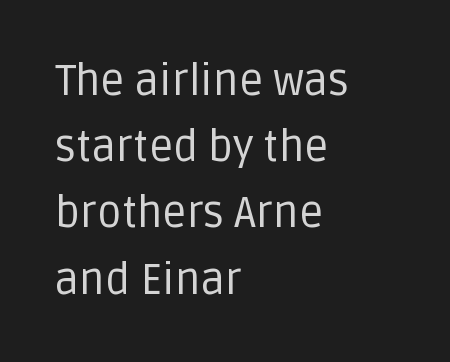
Descender tails drop into unmarked territory. Typographically, this falls in the sans-serif category. Look at the tracking — it's just the regular setting, nothing added. The compositor pushed each line to the left boundary.
